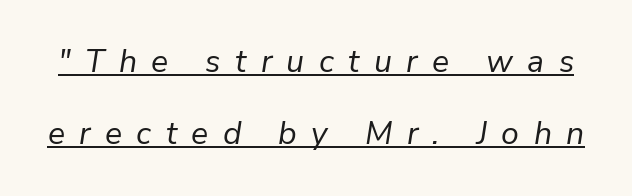
Q: Is the text bold? A: No.
Q: Is the text italic (slanted)? A: Yes, it leans right by about 9 degrees.
Q: Is the text underlined? A: Yes.
Q: Is the spacing between letters normal or unusually wide? A: Unusually wide.
Q: Is the spacing between lines tight, normal or loose? A: Loose.
Q: Width (condensed, normal, or wide)? A: Normal.
Q: Stroke contrast? A: Low.
Q: x-height? A: Medium.
Q: Monospaced? A: No.
